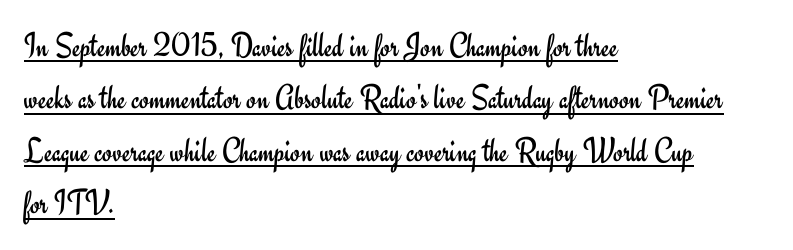
The image shows 35 px regular-weight sans-serif type; set left-aligned, normal line spacing (1.5x), normal letter spacing, underlined; low stroke contrast and a small x-height.
